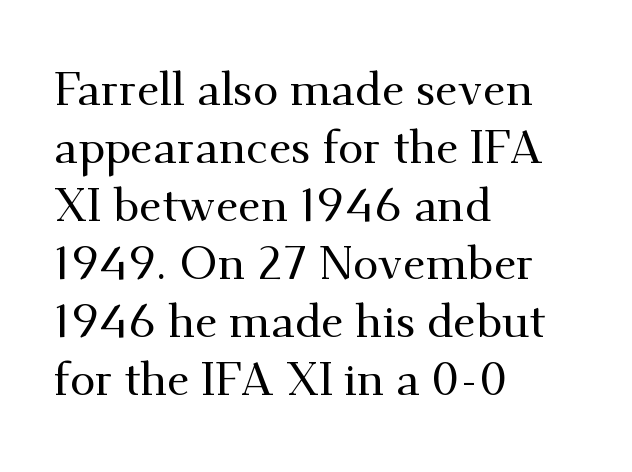
Leading matches the norm, producing a regular column. The font family rendered here belongs to the serif group. Letter spacing: default. A typesetter would call this proportional, since set widths differ per character. Only glyphs here, with clear space below each row. This sample uses an upright cut, with every glyph sitting square on the baseline.
